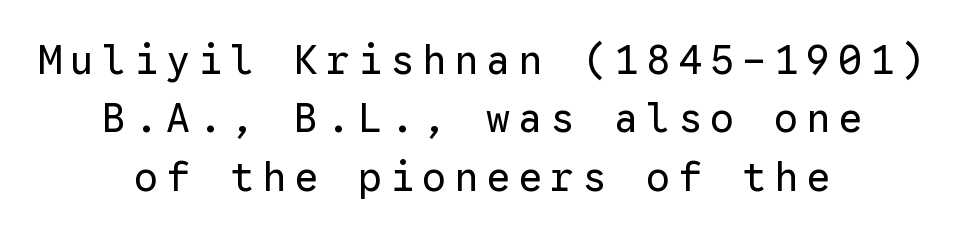
Q: Is the text bold? A: No.
Q: Is the text italic (slanted)? A: No, it is upright.
Q: Is the typeface a serif or a sans-serif typeface? A: Sans-serif.
Q: Is the text underlined? A: No.
Q: How is the paragraph aligned? A: Centered.
Q: Is the spacing between letters normal or unusually wide? A: Unusually wide.
Q: Is the spacing between lines tight, normal or loose? A: Normal.
Q: Width (condensed, normal, or wide)? A: Normal.
Q: Stroke contrast? A: Low.
Q: x-height? A: Medium.
Q: Monospaced? A: Yes.
